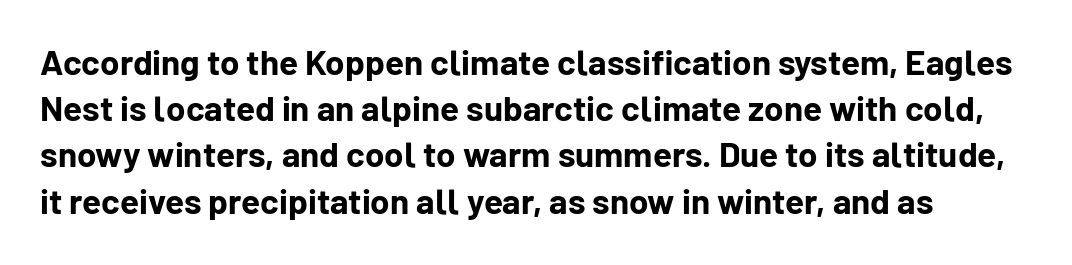
The image shows 35 px bold sans-serif type, upright; set normal line spacing (1.32x), normal letter spacing, not underlined; low stroke contrast and a medium x-height.
